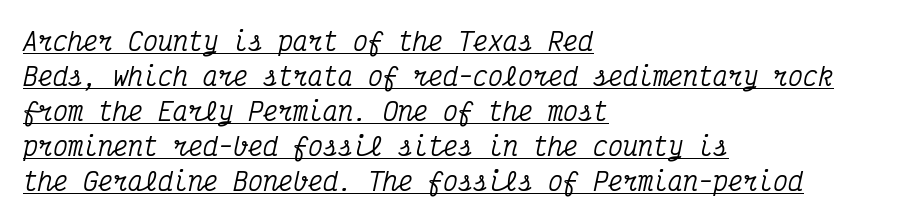
The image shows 25 px text type, italic (leaning right); set left-aligned, normal line spacing (1.4x), normal letter spacing, underlined.
